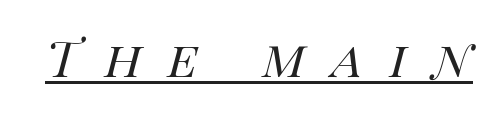
Q: Is the text bold? A: No.
Q: Is the text italic (slanted)? A: Yes, it leans right by about 14 degrees.
Q: Is the text underlined? A: Yes.
Q: Is the spacing between letters normal or unusually wide? A: Unusually wide.
Q: Width (condensed, normal, or wide)? A: Normal.
Q: Stroke contrast? A: High.
Q: x-height? A: Large.
Q: Monospaced? A: No.
